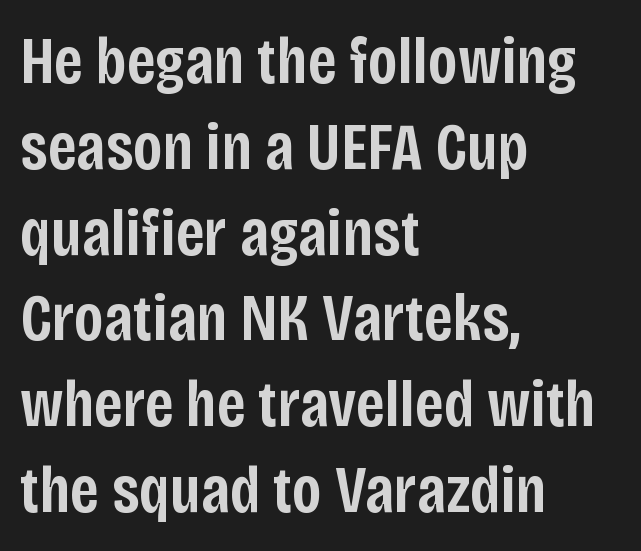
{"serif": "no", "italic": "no", "bold": "semi", "weight": "semibold", "width": "condensed", "stroke_contrast": "low", "x_height": "large", "monospaced": "no", "underline": "no", "align": "left", "line_spacing": "normal", "line_spacing_ratio": 1.28, "letter_spacing": "normal", "letter_spacing_em": 0.0, "glyph_px": 67}
